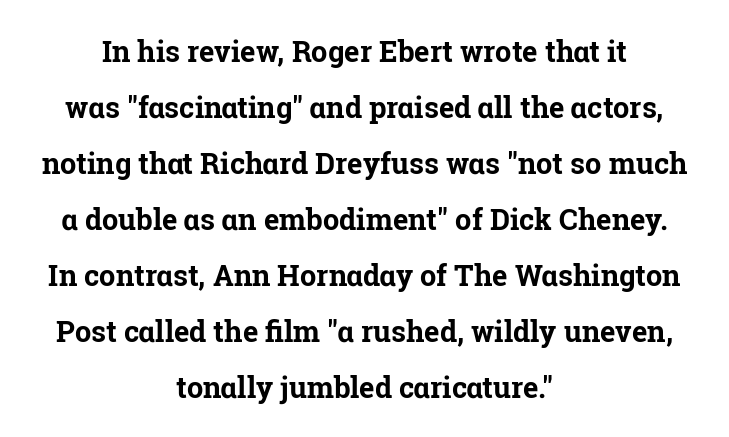
{"serif": "yes", "italic": "no", "bold": "yes", "weight": "bold", "width": "normal", "stroke_contrast": "low", "x_height": "medium", "monospaced": "no", "underline": "no", "align": "center", "line_spacing": "loose", "line_spacing_ratio": 1.93, "letter_spacing": "normal", "letter_spacing_em": 0.0, "glyph_px": 29}
